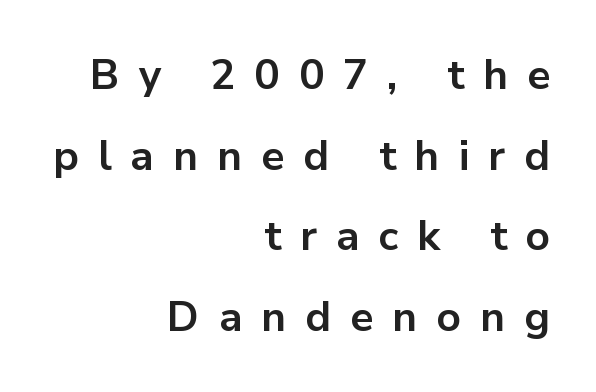
Caption: bold face, heavy strokes. The tracking jumps out immediately: characters are airy and widely separated. Does the type have serifs? No, each stem ends abruptly. Unlike italic type, these characters show no tilt at all. How would I describe the line gaps? Wide and relaxed. The typesetter chose a ragged-left arrangement here.
